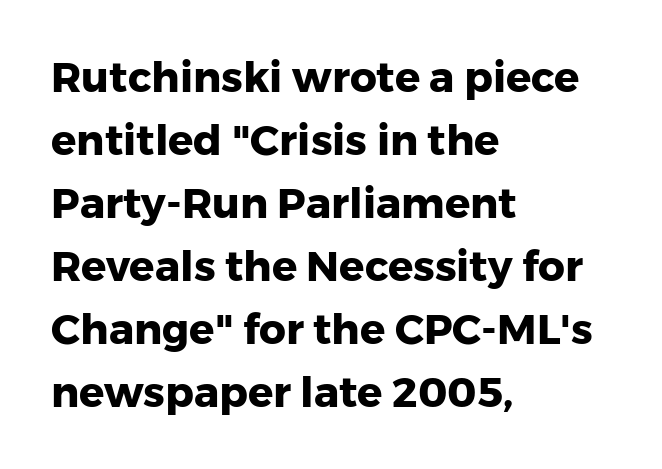
{"serif": "no", "italic": "no", "bold": "yes", "weight": "heavy", "width": "normal", "stroke_contrast": "low", "x_height": "medium", "monospaced": "no", "underline": "no", "align": "left", "line_spacing": "normal", "line_spacing_ratio": 1.5, "letter_spacing": "normal", "letter_spacing_em": 0.0, "glyph_px": 42}
